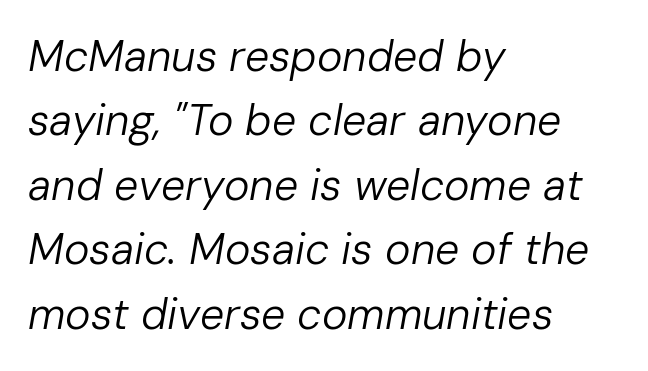
The image shows 43 px regular-weight type, italic (leaning right); set left-aligned, normal line spacing (1.5x), normal letter spacing, not underlined; low stroke contrast and a medium x-height.
